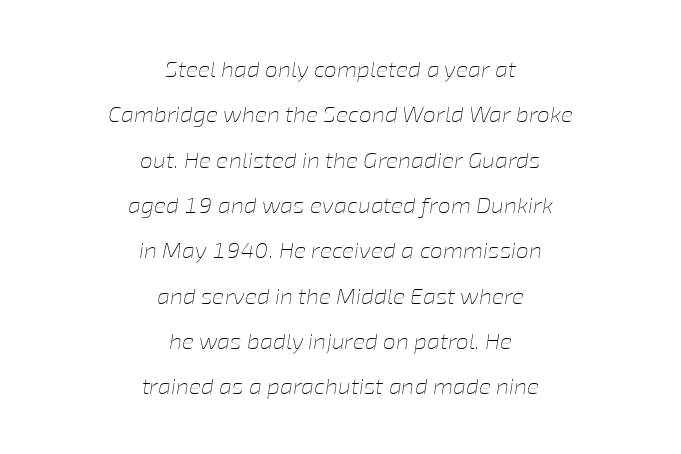
Q: Is the text bold? A: No.
Q: Is the text italic (slanted)? A: Yes, it leans right by about 8 degrees.
Q: Is the text underlined? A: No.
Q: How is the paragraph aligned? A: Centered.
Q: Is the spacing between letters normal or unusually wide? A: Normal.
Q: Is the spacing between lines tight, normal or loose? A: Loose.
